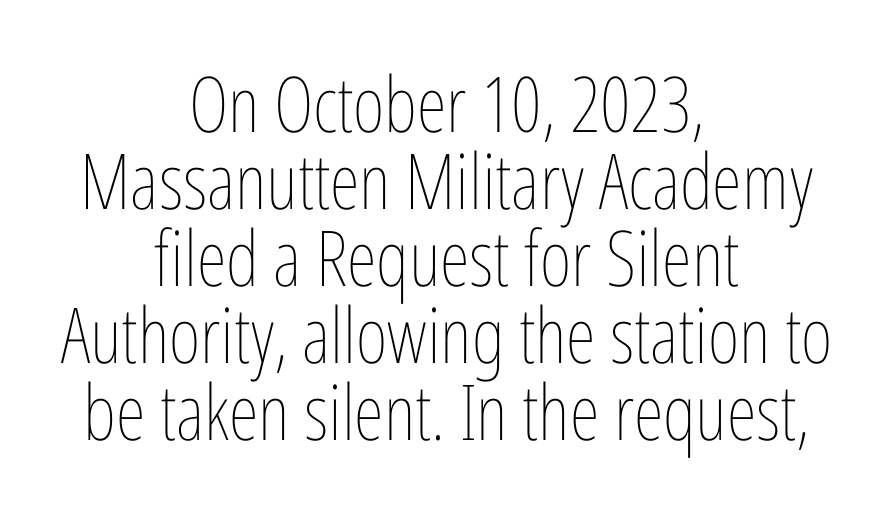
The image shows 77 px thin, condensed type, upright; set centered, tight line spacing (1.0x), normal letter spacing, not underlined; low stroke contrast and a medium x-height.
